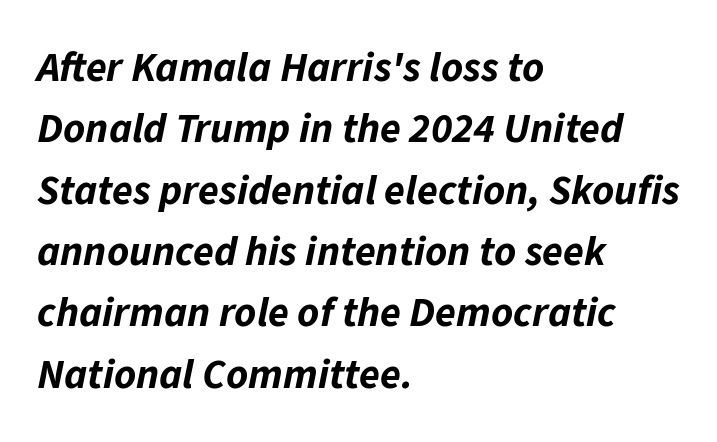
This sample has the flowing, uneven cadence of proportional lettering. In terms of posture, this sample is oblique. Is there much room between lines? A standard amount, neither cramped nor airy. Only glyphs here, with clear space below each row.
